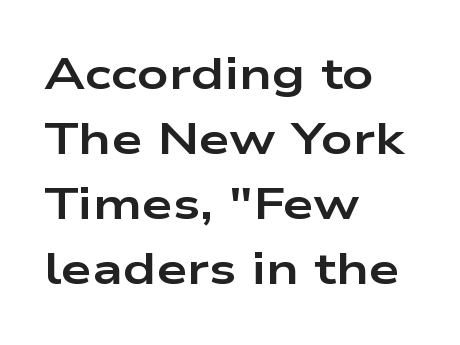
The image shows 44 px bold, wide sans-serif type, upright; set left-aligned, normal line spacing (1.48x), normal letter spacing, not underlined; low stroke contrast and a medium x-height.
